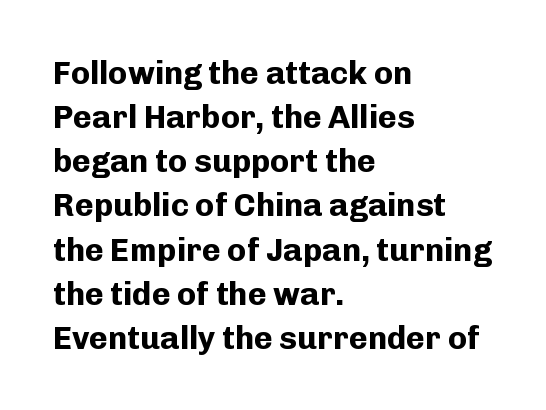
{"serif": "no", "italic": "no", "bold": "yes", "weight": "bold", "width": "normal", "stroke_contrast": "low", "x_height": "medium", "monospaced": "no", "underline": "no", "align": "left", "line_spacing": "normal", "line_spacing_ratio": 1.38, "letter_spacing": "normal", "letter_spacing_em": 0.0, "glyph_px": 32}
